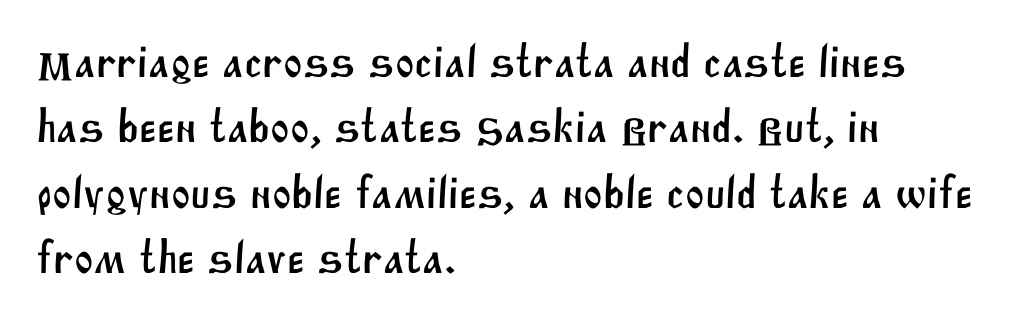
The image shows 46 px sans-serif type; set left-aligned, normal line spacing (1.42x), normal letter spacing, not underlined; medium stroke contrast and a large x-height.
